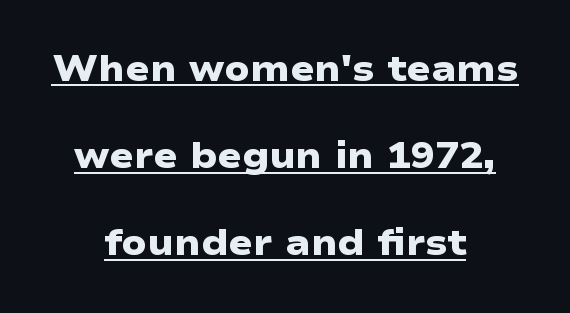
{"serif": "no", "bold": "yes", "weight": "heavy", "width": "wide", "stroke_contrast": "low", "x_height": "medium", "monospaced": "no", "underline": "yes", "align": "center", "line_spacing": "loose", "line_spacing_ratio": 2.42, "letter_spacing": "normal", "letter_spacing_em": 0.0, "glyph_px": 36}
